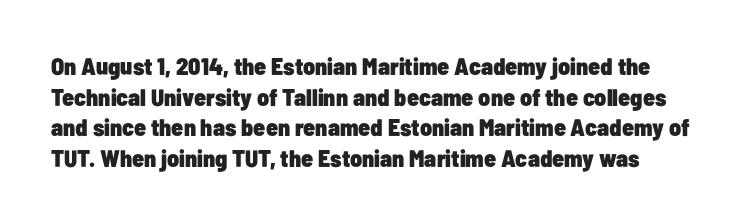
Tracking here is standard; glyphs follow each other at the usual distance. The font is running at its bold setting. Notice how the stems are strictly vertical — no italics here. The zone under the glyphs is completely vacant. The passage shown stacks its lines at a standard gap.
